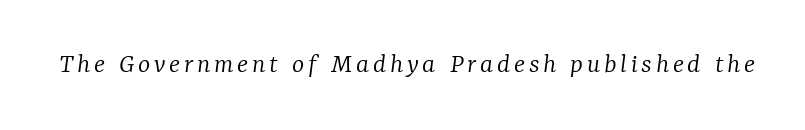
Q: Is the text bold? A: No.
Q: Is the text italic (slanted)? A: Yes, it leans right by about 7 degrees.
Q: Is the typeface a serif or a sans-serif typeface? A: Serif.
Q: Is the text underlined? A: No.
Q: Width (condensed, normal, or wide)? A: Normal.
Q: Stroke contrast? A: Low.
Q: x-height? A: Medium.
Q: Monospaced? A: No.
